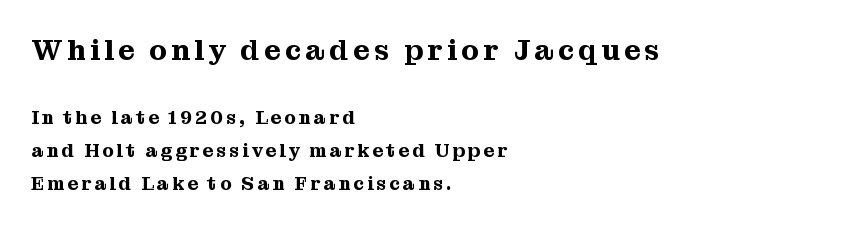
Q: Is the text italic (slanted)? A: No, it is upright.
Q: Is the typeface a serif or a sans-serif typeface? A: Serif.
Q: Is the text underlined? A: No.
Q: How is the paragraph aligned? A: Left-aligned.
Q: Which block of text is set in a larger size, the first (top) or the second (bottom)? A: The first (top) one.
Q: Width (condensed, normal, or wide)? A: Normal.
Q: Stroke contrast? A: Medium.
Q: x-height? A: Medium.
Q: Monospaced? A: No.
